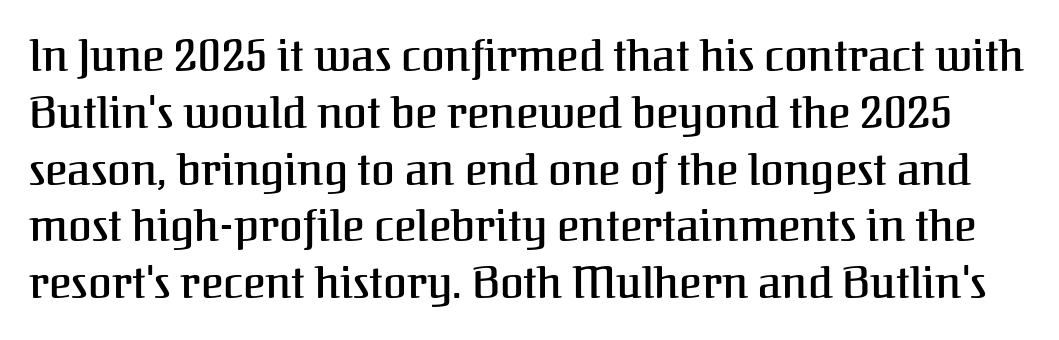
Q: Is the text italic (slanted)? A: No, it is upright.
Q: Is the typeface a serif or a sans-serif typeface? A: Serif.
Q: Is the text underlined? A: No.
Q: Is the spacing between letters normal or unusually wide? A: Normal.
Q: Is the spacing between lines tight, normal or loose? A: Normal.
Q: Width (condensed, normal, or wide)? A: Normal.
Q: Stroke contrast? A: Medium.
Q: x-height? A: Medium.
Q: Monospaced? A: No.
